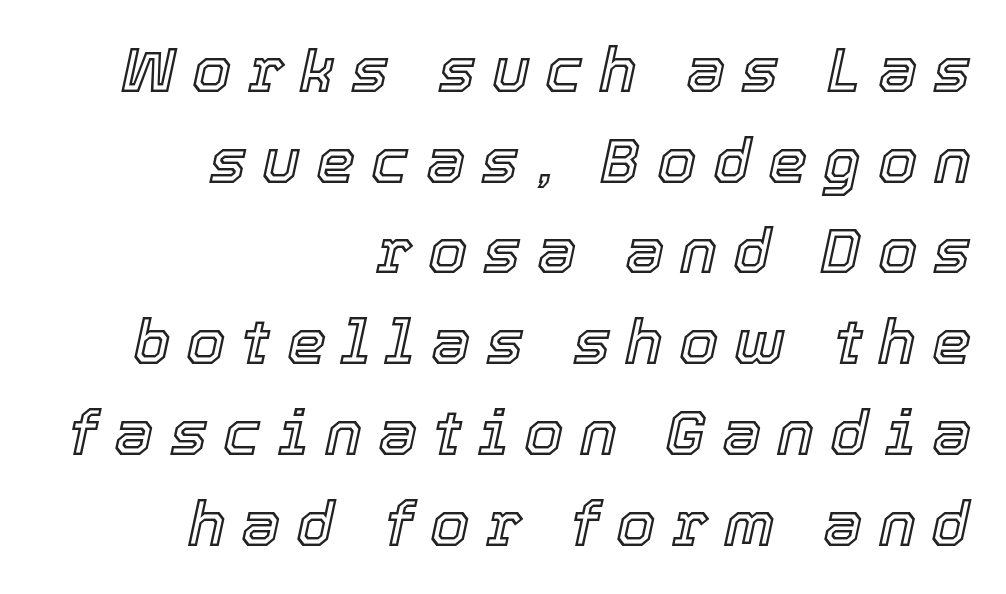
{"italic": "yes", "lean": "right", "slant_degrees": 12, "width": "normal", "x_height": "medium", "monospaced": "no", "underline": "no", "align": "right", "line_spacing": "normal", "line_spacing_ratio": 1.44, "letter_spacing": "wide", "letter_spacing_em": 0.25, "glyph_px": 63}
